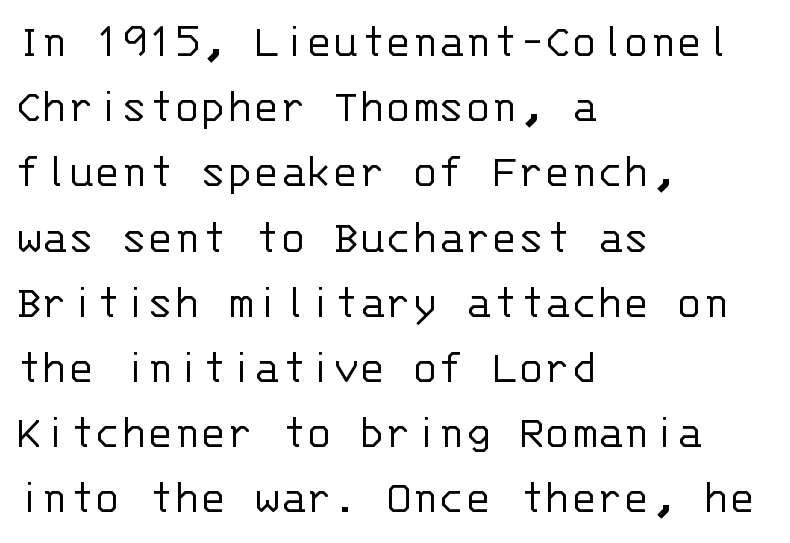
Q: Is the text bold? A: No.
Q: Is the text italic (slanted)? A: No, it is upright.
Q: Is the typeface a serif or a sans-serif typeface? A: Sans-serif.
Q: Is the text underlined? A: No.
Q: How is the paragraph aligned? A: Left-aligned.
Q: Is the spacing between letters normal or unusually wide? A: Normal.
Q: Is the spacing between lines tight, normal or loose? A: Normal.
Q: Width (condensed, normal, or wide)? A: Normal.
Q: Stroke contrast? A: Low.
Q: x-height? A: Large.
Q: Monospaced? A: Yes.
